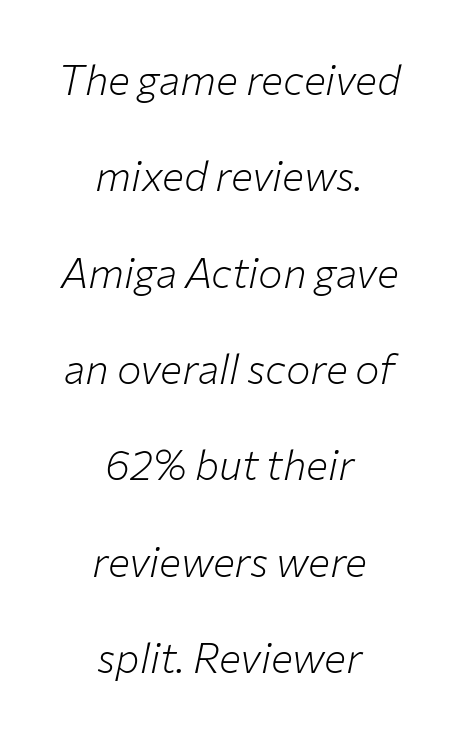
{"italic": "yes", "lean": "right", "slant_degrees": 12, "bold": "no", "weight": "light", "width": "normal", "stroke_contrast": "low", "x_height": "medium", "monospaced": "no", "underline": "no", "align": "center", "line_spacing": "loose", "line_spacing_ratio": 2.35, "letter_spacing": "normal", "letter_spacing_em": 0.0, "glyph_px": 41}
